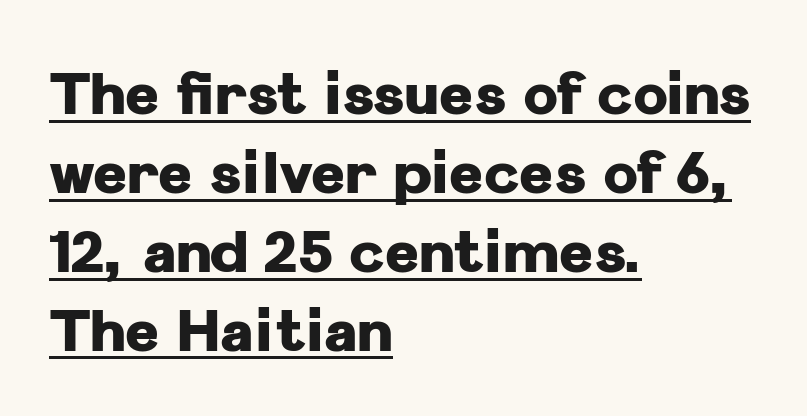
The image shows 58 px heavy sans-serif type, upright; set left-aligned, normal line spacing (1.36x), normal letter spacing, underlined; low stroke contrast and a medium x-height.
